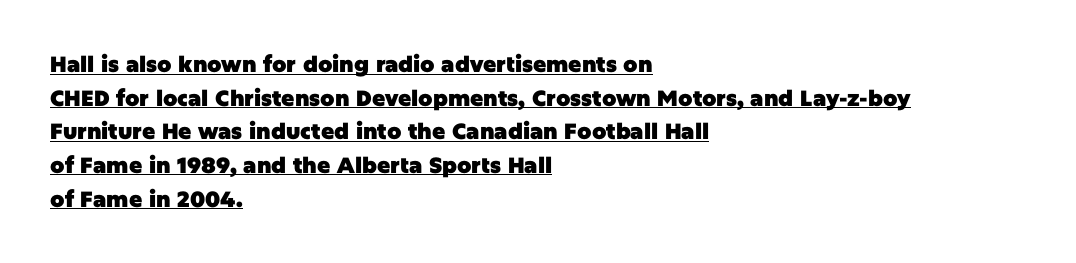
The image shows 22 px bold type, upright; set left-aligned, normal line spacing (1.53x), normal letter spacing, underlined.
